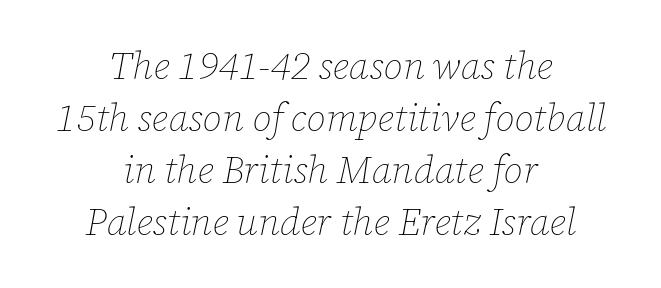
{"italic": "yes", "lean": "right", "slant_degrees": 12, "bold": "no", "weight": "thin", "width": "normal", "stroke_contrast": "low", "x_height": "medium", "monospaced": "no", "underline": "no", "align": "center", "line_spacing": "normal", "line_spacing_ratio": 1.37, "letter_spacing": "normal", "letter_spacing_em": 0.0, "glyph_px": 38}
